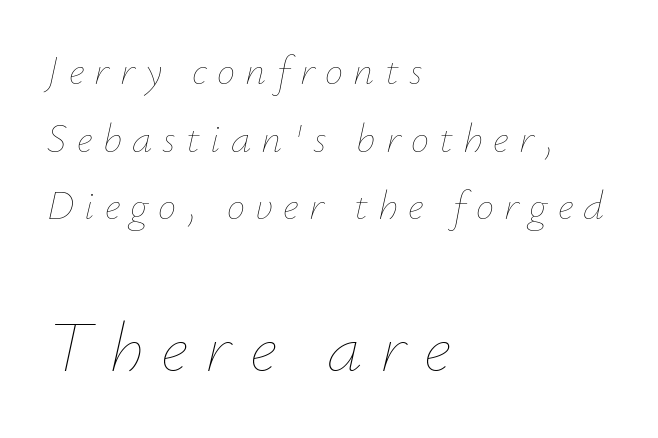
{"italic": "yes", "lean": "right", "slant_degrees": 12, "bold": "no", "weight": "thin", "width": "normal", "stroke_contrast": "low", "x_height": "small", "monospaced": "no", "underline": "no", "align": "left", "line_spacing": "normal", "line_spacing_ratio": 1.65, "letter_spacing": "wide", "letter_spacing_em": 0.25, "larger_block": "second", "size_ratio": 1.73, "glyph_px": 71}
